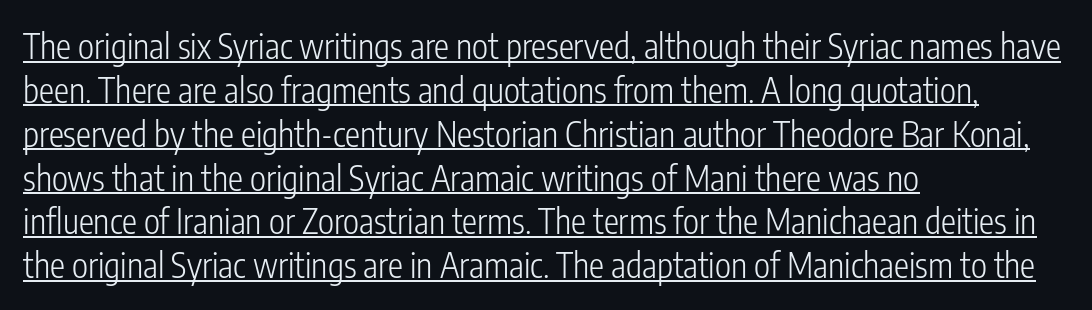
The image shows 34 px light, condensed sans-serif type, upright; set left-aligned, normal line spacing (1.29x), normal letter spacing, underlined; low stroke contrast and a medium x-height.
